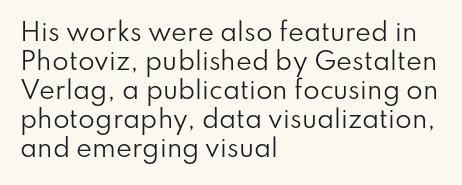
Q: Is the text bold? A: No.
Q: Is the text italic (slanted)? A: No, it is upright.
Q: Is the text underlined? A: No.
Q: How is the paragraph aligned? A: Left-aligned.
Q: Is the spacing between letters normal or unusually wide? A: Normal.
